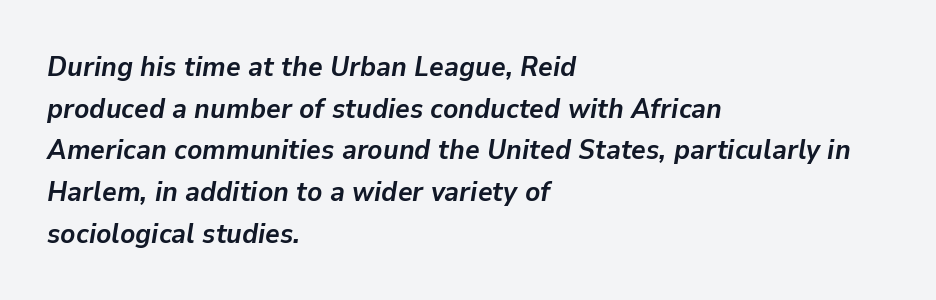
The image shows 28 px semibold type, italic (leaning right); set left-aligned, normal line spacing (1.49x), normal letter spacing, not underlined; low stroke contrast and a medium x-height.
